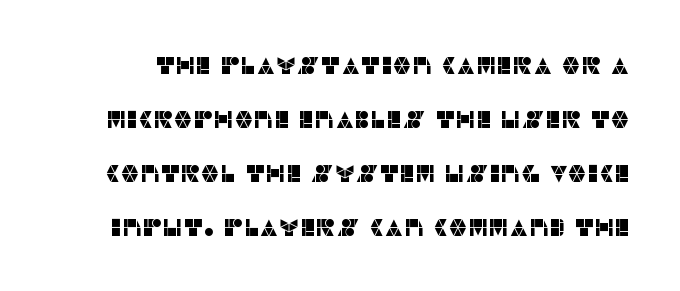
The image shows 24 px text type, upright; set loose line spacing (2.25x), normal letter spacing, not underlined.
